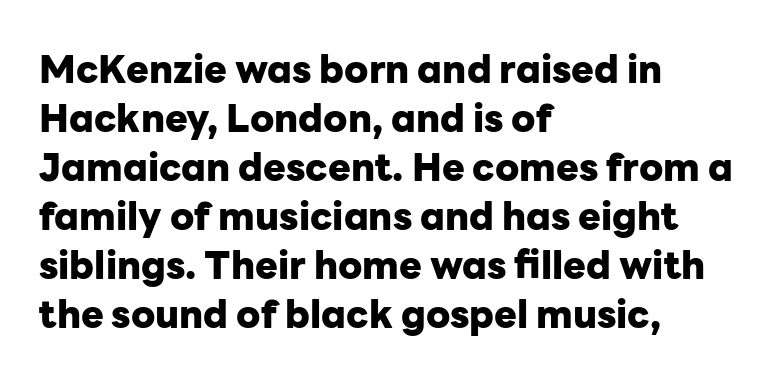
The space between consecutive lines is moderate. Every character sits straight up, as roman type does. Which margin do the lines hug? The left one — the right edge is uneven. Short note: letters normally spaced. Bare-footed words on every line.
